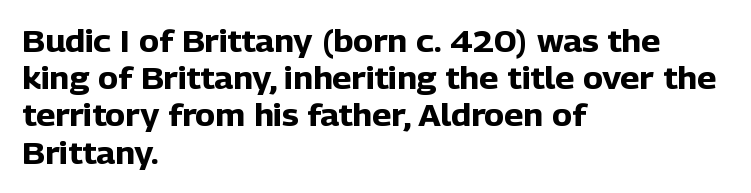
The image shows 30 px heavy sans-serif type, upright; set left-aligned, line spacing 1.24x, normal letter spacing, not underlined; low stroke contrast and a medium x-height.
